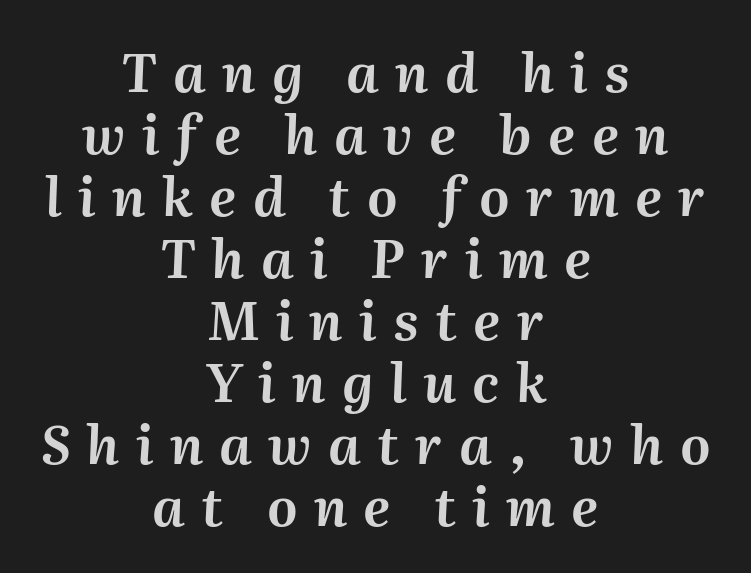
Q: Is the text italic (slanted)? A: Yes, it leans right by about 2 degrees.
Q: Is the text underlined? A: No.
Q: How is the paragraph aligned? A: Centered.
Q: Is the spacing between letters normal or unusually wide? A: Unusually wide.
Q: Width (condensed, normal, or wide)? A: Normal.
Q: Stroke contrast? A: Medium.
Q: x-height? A: Medium.
Q: Monospaced? A: No.
